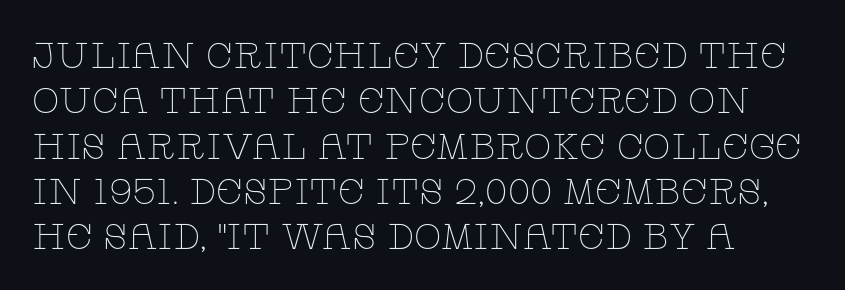
The image shows 36 px thin, wide serif type, upright; set normal line spacing (1.26x), normal letter spacing, not underlined; low stroke contrast and a large x-height.
